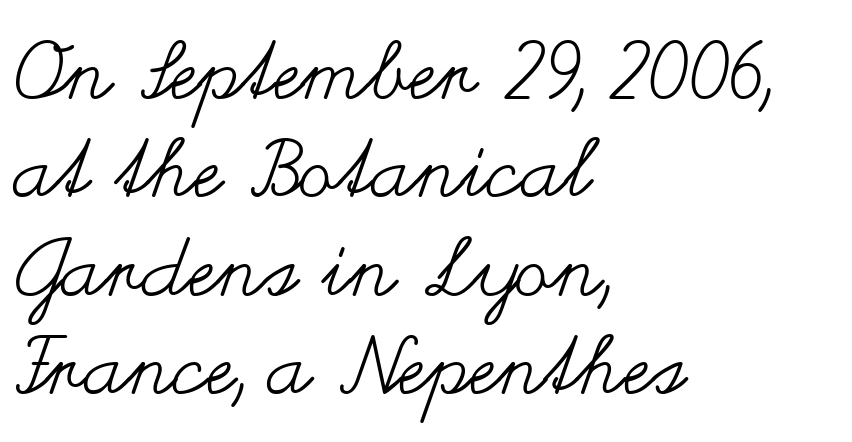
Casual observation: everything's shoved over to the left. Proportional: the letters do not fall into vertical columns. This rendering features lettering with no underline. Caption: standard tracking, unaltered. Summary of weight: not heavy and not bold.
